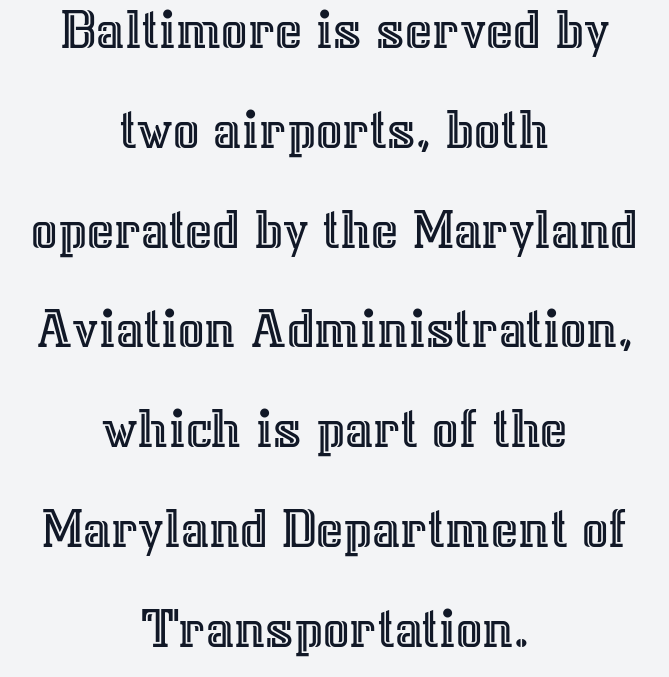
Italic? Not at all — the glyphs are vertical. The line texture is even and compact thanks to regular tracking. Proportional: the letters do not fall into vertical columns. The text block is weighted toward neither margin, spreading evenly from the middle. The gap between lines stays unmarked.
